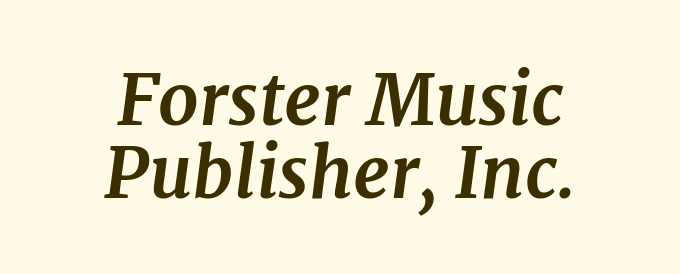
The leading is snug, giving the passage a crowded texture. Quick note: italic. Nothing unusual about the tracking: characters are spaced as the font intends. A typesetter would call this proportional, since set widths differ per character.
